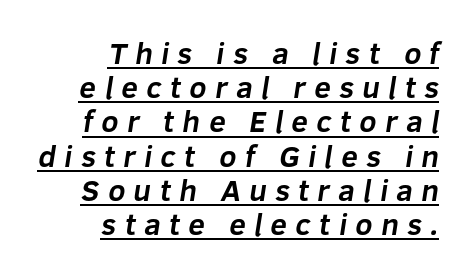
{"serif": "no", "bold": "yes", "weight": "bold", "width": "normal", "stroke_contrast": "low", "x_height": "medium", "monospaced": "no", "underline": "yes", "align": "right", "line_spacing": "tight", "line_spacing_ratio": 1.14, "letter_spacing": "wide", "letter_spacing_em": 0.28, "glyph_px": 30}
